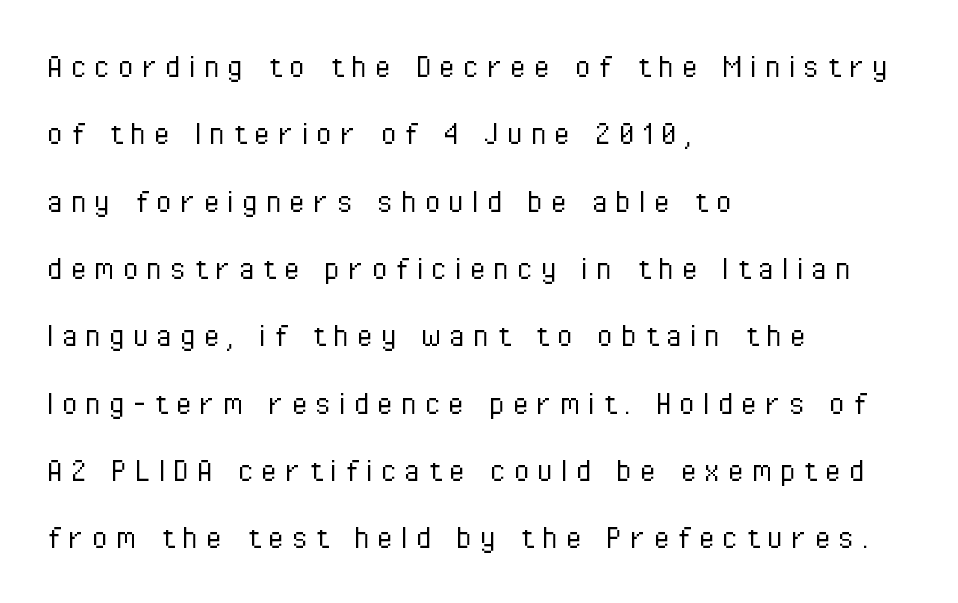
The rendering uses natural spacing where letterforms have individual widths. Heaviness? Minimal to ordinary, like unemphasized prose. To sum up the face: it is a sans, with no serifs. Leftover space on each line is placed entirely after the last word. The space beneath each line is pristine and unruled.
